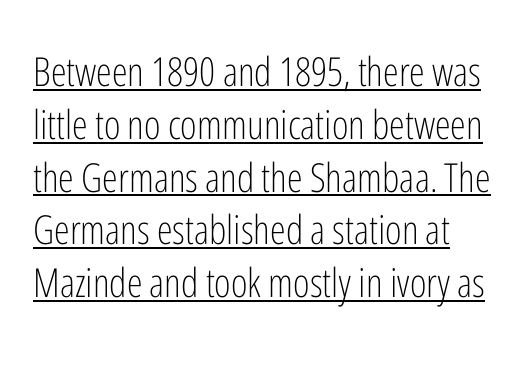
Serifs: no, the terminals of the letterforms are clean. This sample uses plain, unmodified letter spacing. You could not count columns in this text — the font is proportionally spaced. Weight: not bold — regular or lighter.
